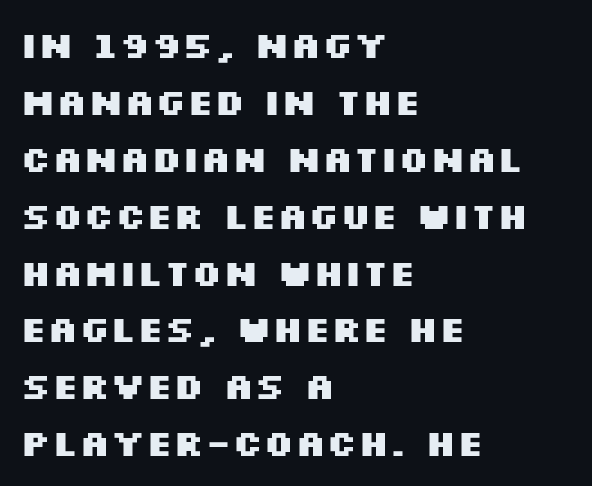
The image shows 36 px heavy, wide sans-serif type, upright; set left-aligned, normal line spacing (1.58x), normal letter spacing, not underlined; medium stroke contrast and a large x-height.
